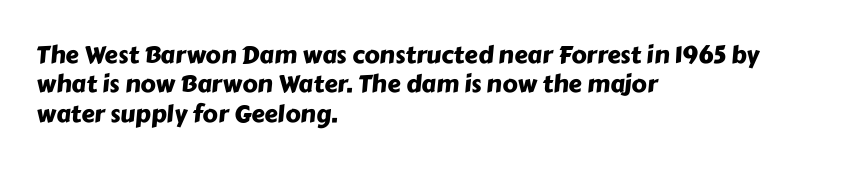
The passage shown has conventional tracking throughout. The zone under the glyphs is completely vacant. Alignment: flush left.
